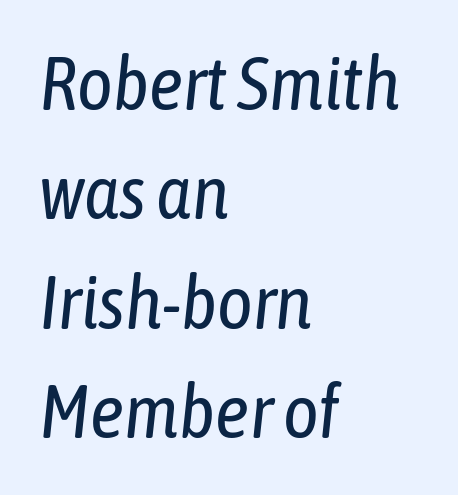
{"italic": "yes", "lean": "right", "slant_degrees": 6, "bold": "no", "weight": "regular", "width": "condensed", "stroke_contrast": "low", "x_height": "medium", "monospaced": "no", "underline": "no", "align": "left", "line_spacing": "normal", "line_spacing_ratio": 1.44, "letter_spacing": "normal", "letter_spacing_em": 0.0, "glyph_px": 76}
